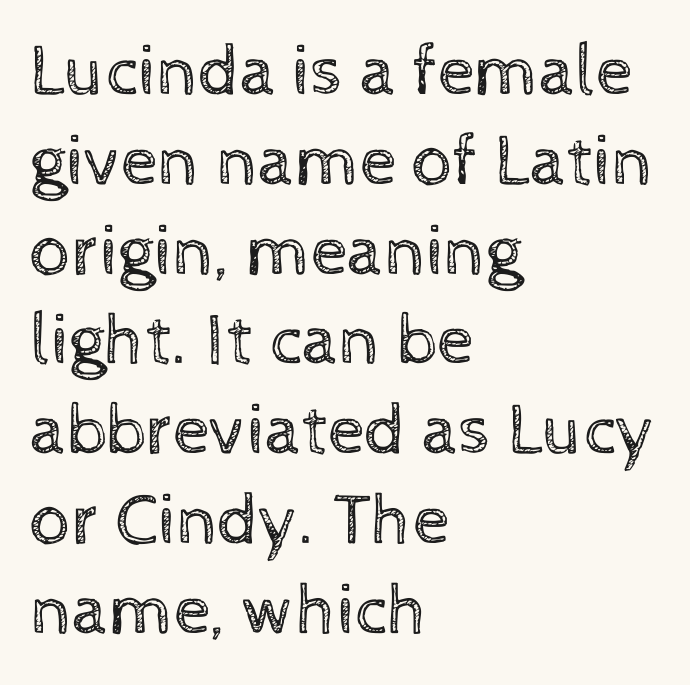
Q: Is the text bold? A: No.
Q: Is the text italic (slanted)? A: No, it is upright.
Q: Is the text underlined? A: No.
Q: How is the paragraph aligned? A: Left-aligned.
Q: Is the spacing between letters normal or unusually wide? A: Normal.
Q: Width (condensed, normal, or wide)? A: Normal.
Q: x-height? A: Medium.
Q: Monospaced? A: No.
